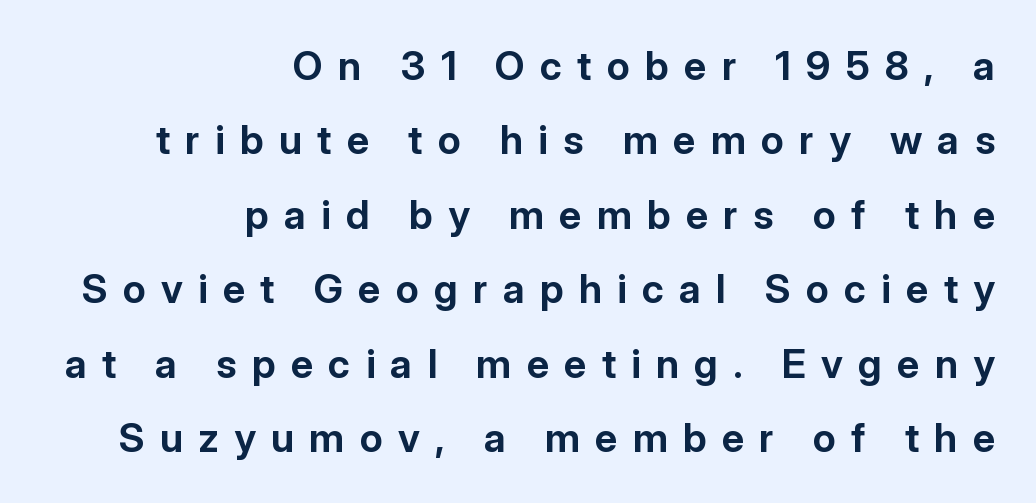
Varying glyph widths throughout — classic text-font behaviour. You'd pick this weight for a headline — it's a proper bold. Students, note that the glyphs here are deliberately spaced far apart. These lines were composed using upright roman letters.
